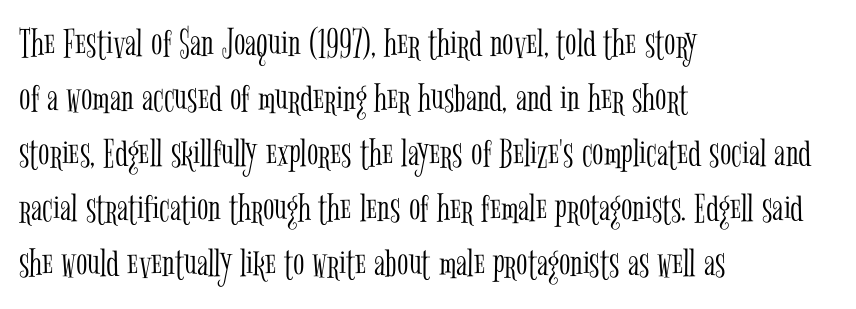
Q: Is the text bold? A: No.
Q: Is the text italic (slanted)? A: No, it is upright.
Q: Is the typeface a serif or a sans-serif typeface? A: Serif.
Q: Is the text underlined? A: No.
Q: How is the paragraph aligned? A: Left-aligned.
Q: Is the spacing between letters normal or unusually wide? A: Normal.
Q: Is the spacing between lines tight, normal or loose? A: Normal.
Q: Width (condensed, normal, or wide)? A: Condensed.
Q: Stroke contrast? A: Low.
Q: x-height? A: Medium.
Q: Monospaced? A: No.
